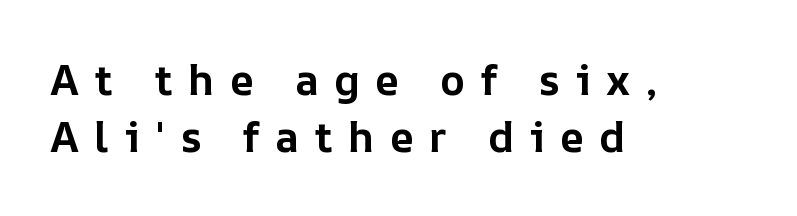
Q: Is the text bold? A: Yes.
Q: Is the text italic (slanted)? A: No, it is upright.
Q: Is the text underlined? A: No.
Q: How is the paragraph aligned? A: Left-aligned.
Q: Is the spacing between letters normal or unusually wide? A: Unusually wide.
Q: Is the spacing between lines tight, normal or loose? A: Normal.
Q: Width (condensed, normal, or wide)? A: Normal.
Q: Stroke contrast? A: Low.
Q: x-height? A: Medium.
Q: Monospaced? A: No.
